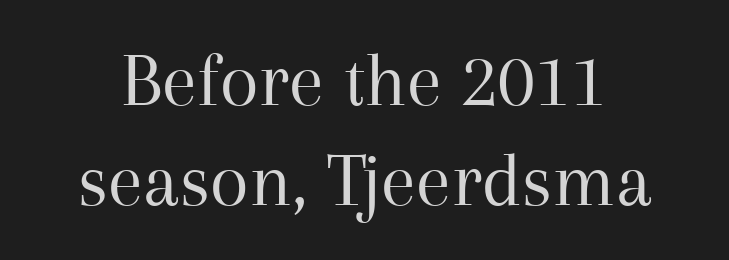
{"serif": "yes", "italic": "no", "bold": "no", "weight": "regular", "width": "normal", "stroke_contrast": "medium", "x_height": "medium", "monospaced": "no", "underline": "no", "line_spacing": "normal", "line_spacing_ratio": 1.26, "letter_spacing": "normal", "letter_spacing_em": 0.0, "glyph_px": 79}
